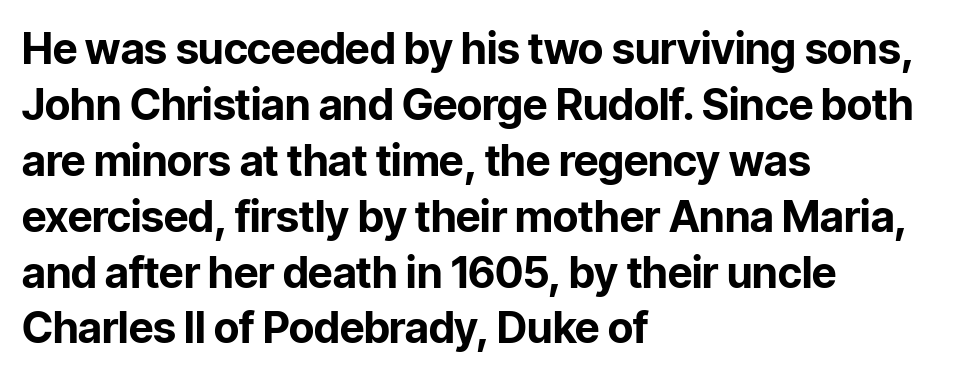
Q: Is the text bold? A: Yes.
Q: Is the text italic (slanted)? A: No, it is upright.
Q: Is the typeface a serif or a sans-serif typeface? A: Sans-serif.
Q: Is the text underlined? A: No.
Q: How is the paragraph aligned? A: Left-aligned.
Q: Is the spacing between letters normal or unusually wide? A: Normal.
Q: Is the spacing between lines tight, normal or loose? A: Normal.
Q: Width (condensed, normal, or wide)? A: Normal.
Q: Stroke contrast? A: Low.
Q: x-height? A: Medium.
Q: Monospaced? A: No.
